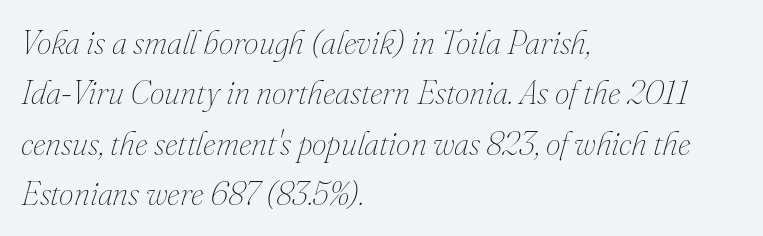
{"italic": "yes", "lean": "right", "slant_degrees": 16, "bold": "no", "weight": "thin", "width": "normal", "stroke_contrast": "medium", "x_height": "small", "monospaced": "no", "underline": "no", "align": "left", "line_spacing": "normal", "line_spacing_ratio": 1.53, "letter_spacing": "normal", "letter_spacing_em": 0.0, "glyph_px": 33}
